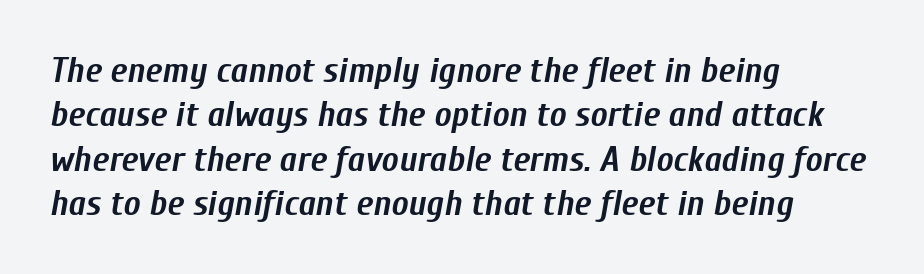
The image shows 36 px semibold, condensed type, italic (leaning right); set left-aligned, line spacing 1.23x, normal letter spacing, not underlined; low stroke contrast and a medium x-height.
